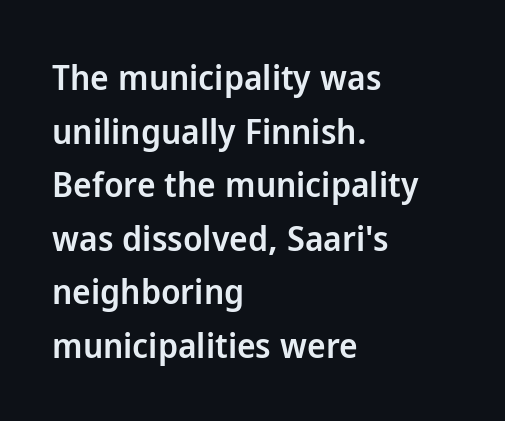
The image shows 35 px semibold sans-serif type, upright; set left-aligned, normal line spacing (1.53x), normal letter spacing, not underlined; low stroke contrast and a medium x-height.
